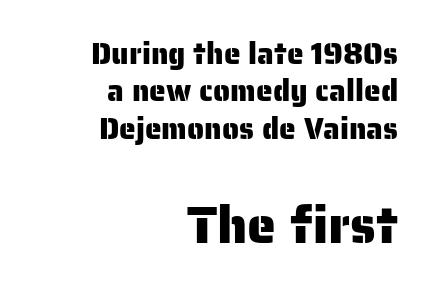
Compare the two chunks: the lower has the greater cap height. Note the varied advance widths — an 'i' is clearly narrower than an 'm'. One glance says typical: line gaps are just what's usual. Unlike a traditional serif, this face leaves its strokes unadorned. Plain, unruled lines of type. The type sits square on the baseline with zero lean.
